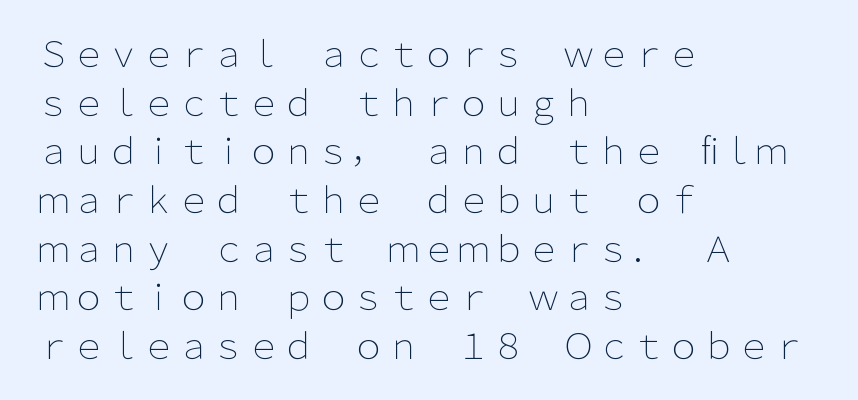
{"serif": "no", "italic": "no", "bold": "no", "weight": "light", "width": "normal", "stroke_contrast": "low", "x_height": "medium", "monospaced": "no", "underline": "no", "align": "left", "line_spacing": "normal", "line_spacing_ratio": 1.39, "letter_spacing": "normal", "letter_spacing_em": 0.0, "glyph_px": 35}
